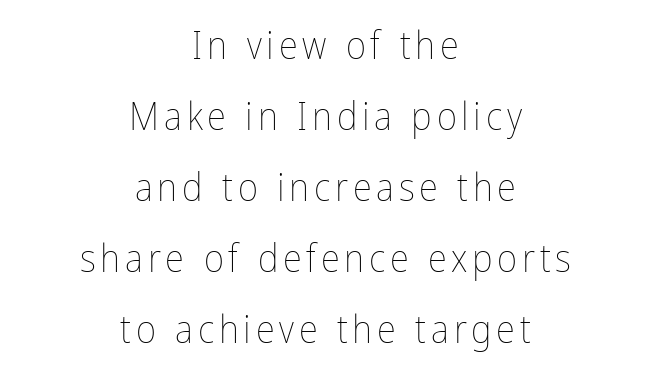
Q: Is the text bold? A: No.
Q: Is the text italic (slanted)? A: No, it is upright.
Q: Is the text underlined? A: No.
Q: How is the paragraph aligned? A: Centered.
Q: Width (condensed, normal, or wide)? A: Condensed.
Q: Stroke contrast? A: Low.
Q: x-height? A: Medium.
Q: Monospaced? A: No.
